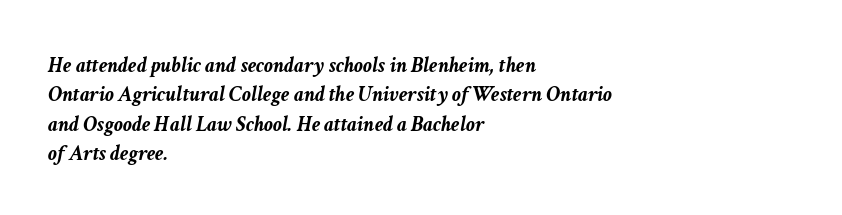
Q: Is the text bold? A: Yes.
Q: Is the text italic (slanted)? A: Yes, it leans right by about 11 degrees.
Q: Is the text underlined? A: No.
Q: How is the paragraph aligned? A: Left-aligned.
Q: Is the spacing between letters normal or unusually wide? A: Normal.
Q: Is the spacing between lines tight, normal or loose? A: Normal.
